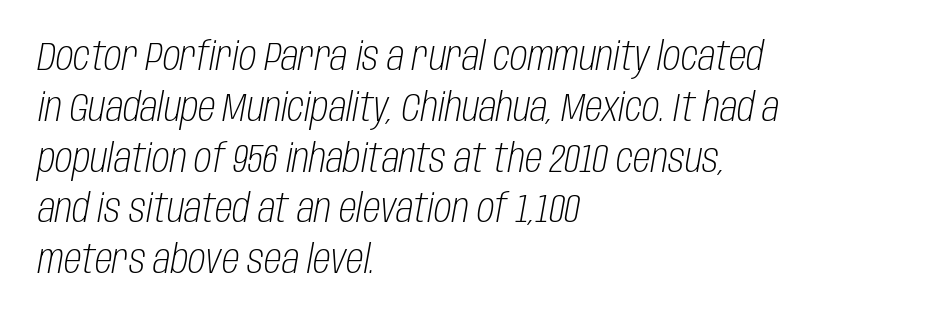
The image shows 40 px light, condensed type, italic (leaning right); set left-aligned, normal line spacing (1.27x), normal letter spacing, not underlined; low stroke contrast and a large x-height.
